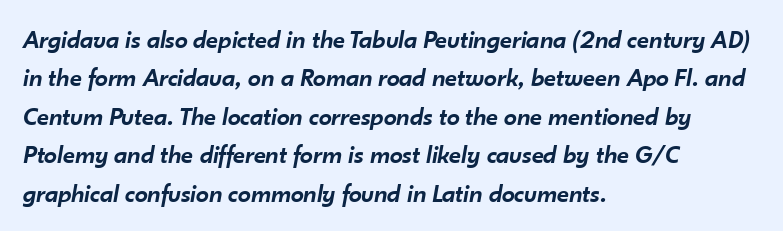
The image shows 26 px text type, italic (leaning right); set left-aligned, normal line spacing (1.48x), normal letter spacing, not underlined.
